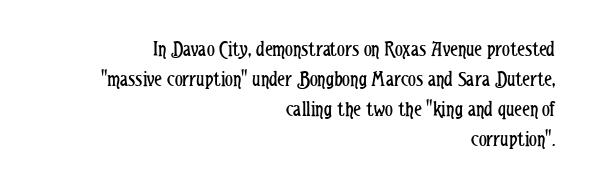
The image shows 22 px text type, upright; set right-aligned, normal line spacing (1.36x), normal letter spacing, not underlined.
